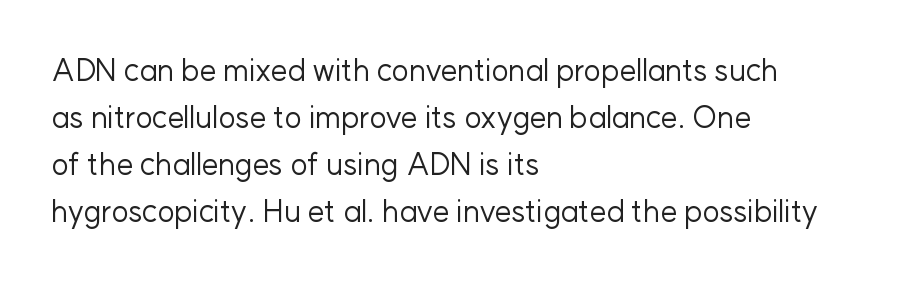
Spacing between characters is what you'd get straight out of the box. Underlining? Definitely not there. Line beginnings align vertically; line endings do not. Posture: straight, roman, zero tilt.
